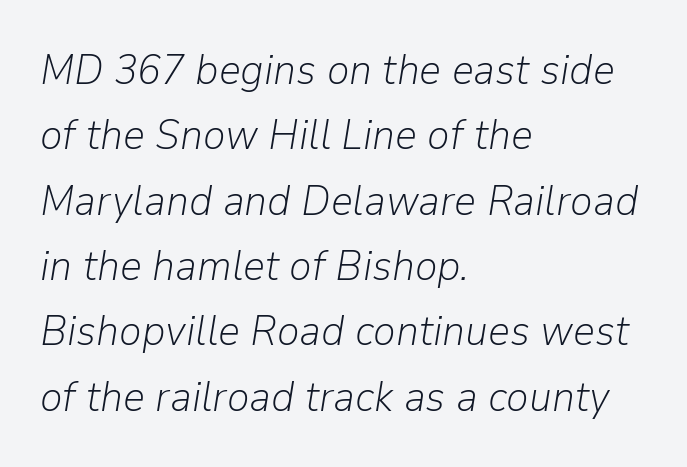
The face used here is proportionally spaced, like ordinary book or web type. The passage shown is not underscored anywhere. You could call the tracking neutral — neither tight nor loose. The rows are spaced the way most documents space them.
